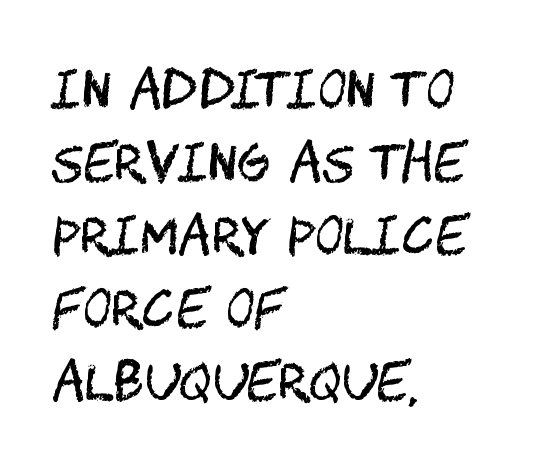
The image shows 50 px regular-weight, condensed sans-serif type, upright; set left-aligned, normal line spacing (1.46x), normal letter spacing, not underlined; medium stroke contrast and a large x-height.
